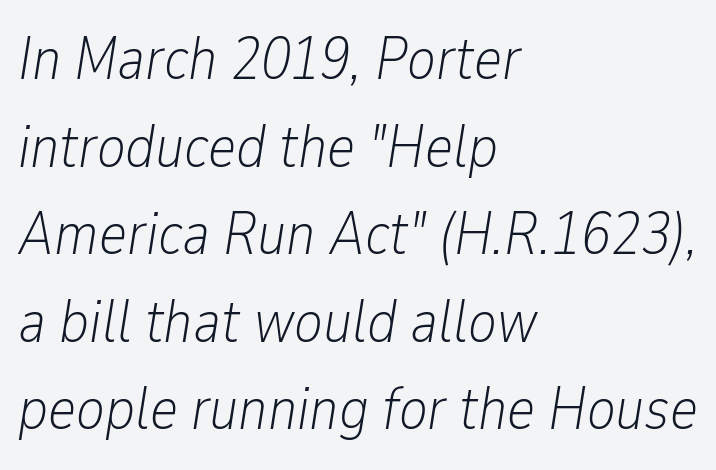
Q: Is the text bold? A: No.
Q: Is the text italic (slanted)? A: Yes, it leans right by about 9 degrees.
Q: Is the text underlined? A: No.
Q: How is the paragraph aligned? A: Left-aligned.
Q: Is the spacing between letters normal or unusually wide? A: Normal.
Q: Is the spacing between lines tight, normal or loose? A: Normal.
Q: Width (condensed, normal, or wide)? A: Condensed.
Q: Stroke contrast? A: Low.
Q: x-height? A: Medium.
Q: Monospaced? A: No.
